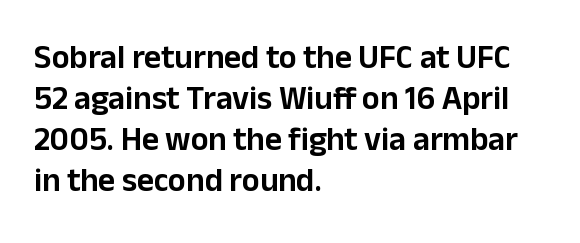
The glyphs in this specimen are sans serif. A typesetter would call this proportional, since set widths differ per character. Every character sits straight up, as roman type does. A student would call this left alignment; a typographer would say flush left, rag right.
